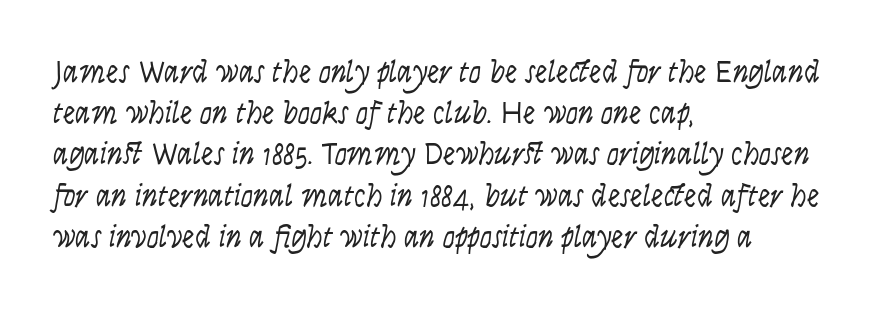
Q: Is the text bold? A: No.
Q: Is the text italic (slanted)? A: Yes.
Q: Is the typeface a serif or a sans-serif typeface? A: Sans-serif.
Q: Is the text underlined? A: No.
Q: How is the paragraph aligned? A: Left-aligned.
Q: Is the spacing between letters normal or unusually wide? A: Normal.
Q: Is the spacing between lines tight, normal or loose? A: Normal.
Q: Width (condensed, normal, or wide)? A: Condensed.
Q: Stroke contrast? A: Low.
Q: x-height? A: Large.
Q: Monospaced? A: No.
